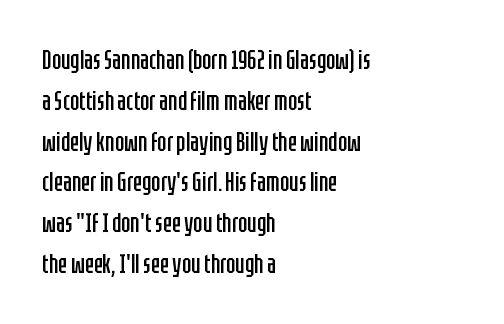
{"italic": "no", "bold": "no", "underline": "no", "align": "left", "line_spacing": "normal", "line_spacing_ratio": 1.51, "letter_spacing": "normal", "letter_spacing_em": 0.0, "glyph_px": 27}
